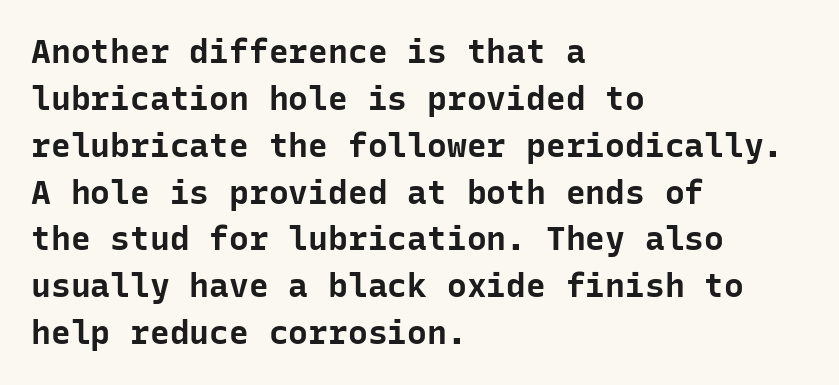
{"serif": "no", "italic": "no", "bold": "yes", "weight": "bold", "width": "normal", "stroke_contrast": "low", "x_height": "medium", "monospaced": "yes", "underline": "no", "align": "left", "line_spacing": "normal", "line_spacing_ratio": 1.42, "letter_spacing": "normal", "letter_spacing_em": 0.0, "glyph_px": 33}
